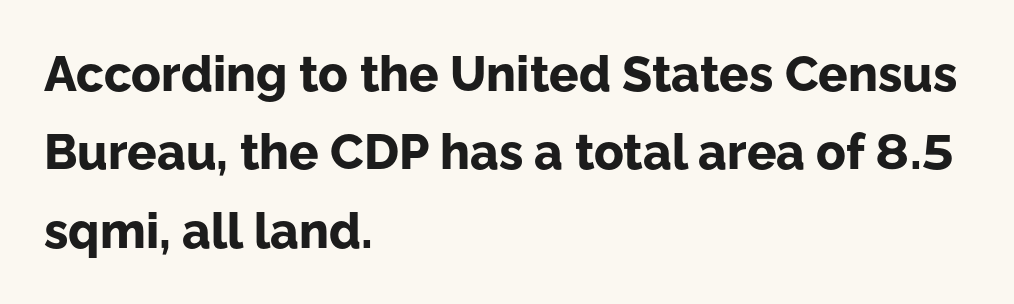
Spacing verdict: proportional, widths tailored to each character. Line starts are locked; line ends wander. Classification — sans serif. A typesetter would call this zero additional tracking.
